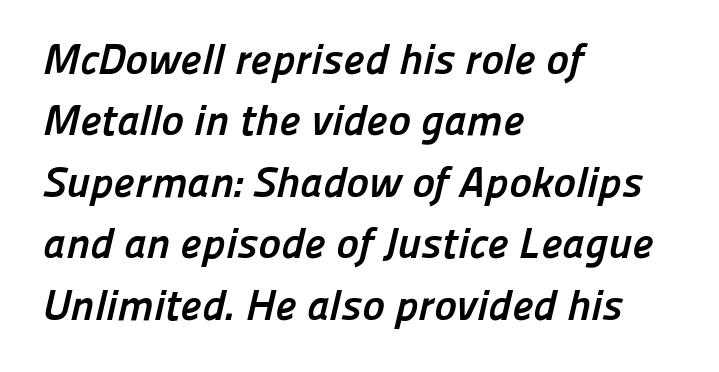
Q: Is the text bold? A: Yes.
Q: Is the typeface a serif or a sans-serif typeface? A: Sans-serif.
Q: Is the text underlined? A: No.
Q: How is the paragraph aligned? A: Left-aligned.
Q: Is the spacing between letters normal or unusually wide? A: Normal.
Q: Is the spacing between lines tight, normal or loose? A: Normal.
Q: Width (condensed, normal, or wide)? A: Normal.
Q: Stroke contrast? A: Low.
Q: x-height? A: Medium.
Q: Monospaced? A: No.
